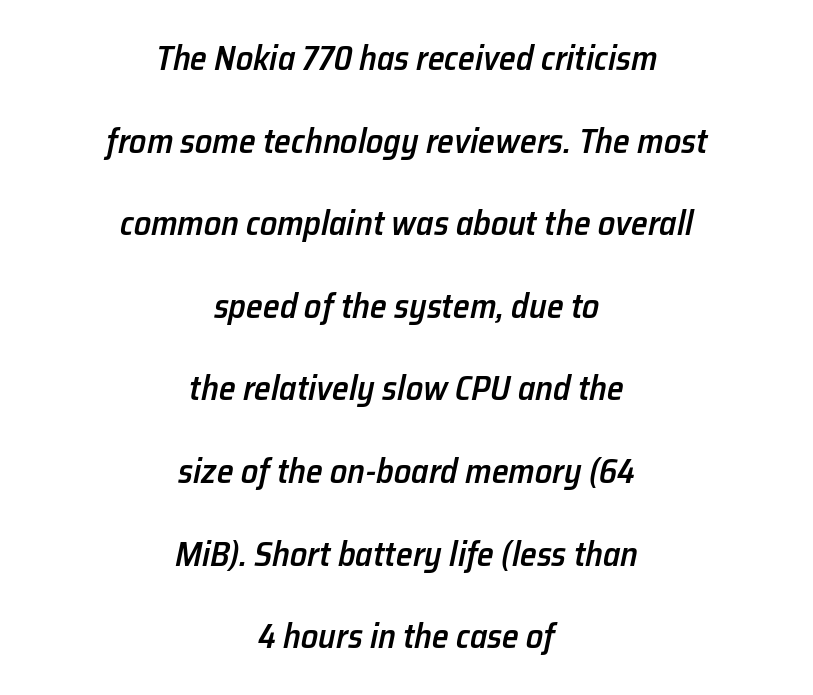
The image shows 34 px semibold type, italic (leaning right); set centered, loose line spacing (2.43x), normal letter spacing, not underlined; low stroke contrast and a medium x-height.
